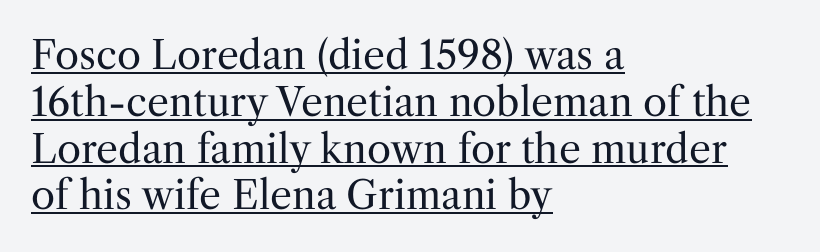
{"serif": "yes", "italic": "no", "bold": "no", "weight": "regular", "width": "normal", "stroke_contrast": "medium", "x_height": "medium", "monospaced": "no", "underline": "yes", "align": "left", "line_spacing_ratio": 1.2, "letter_spacing": "normal", "letter_spacing_em": 0.0, "glyph_px": 39}
